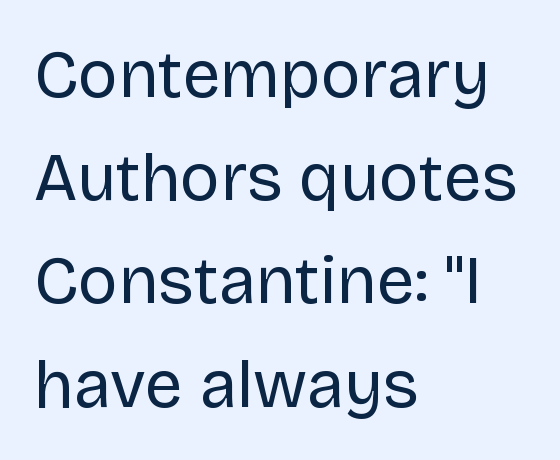
{"serif": "no", "italic": "no", "bold": "no", "weight": "regular", "width": "normal", "stroke_contrast": "low", "x_height": "large", "monospaced": "no", "underline": "no", "align": "left", "line_spacing": "normal", "line_spacing_ratio": 1.54, "letter_spacing": "normal", "letter_spacing_em": 0.0, "glyph_px": 67}
